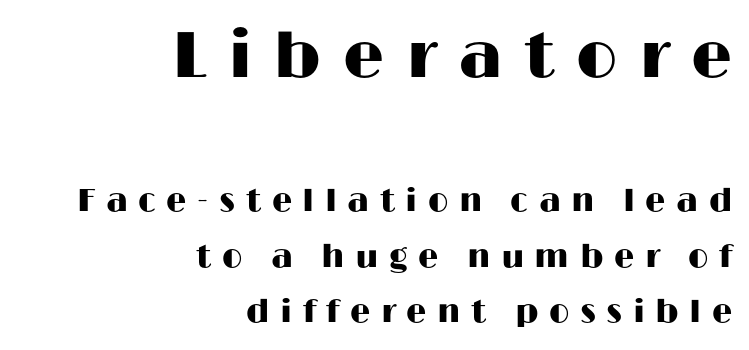
{"serif": "no", "italic": "no", "width": "wide", "stroke_contrast": "high", "x_height": "medium", "monospaced": "no", "underline": "no", "align": "right", "line_spacing_ratio": 1.73, "letter_spacing": "wide", "letter_spacing_em": 0.33, "larger_block": "first", "size_ratio": 2.03, "glyph_px": 65}
